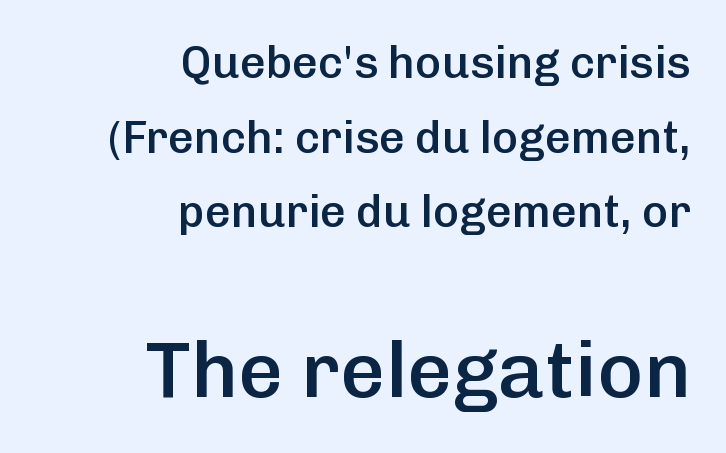
The image shows 79 px semibold sans-serif type, upright; set right-aligned, normal line spacing (1.66x), normal letter spacing, not underlined; the second (bottom) block is 1.76x larger; low stroke contrast and a medium x-height.
